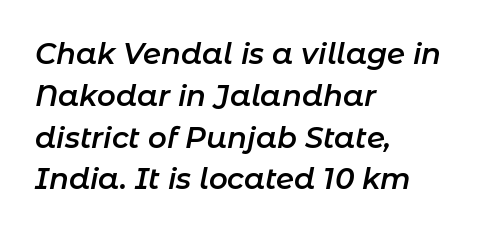
Q: Is the text bold? A: Semi-bold.
Q: Is the text italic (slanted)? A: Yes, it leans right by about 11 degrees.
Q: Is the text underlined? A: No.
Q: How is the paragraph aligned? A: Left-aligned.
Q: Is the spacing between letters normal or unusually wide? A: Normal.
Q: Is the spacing between lines tight, normal or loose? A: Normal.
Q: Width (condensed, normal, or wide)? A: Normal.
Q: Stroke contrast? A: Low.
Q: x-height? A: Medium.
Q: Monospaced? A: No.
